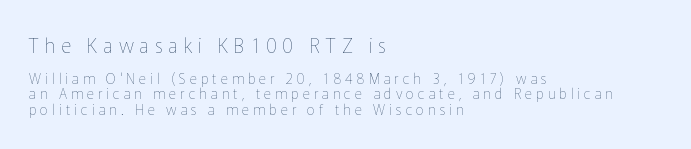
The image shows 20 px text type, upright; set left-aligned, tight line spacing (1.1x), unusually wide letter spacing (+0.29 em), not underlined; the first (top) block is 1.43x larger.
